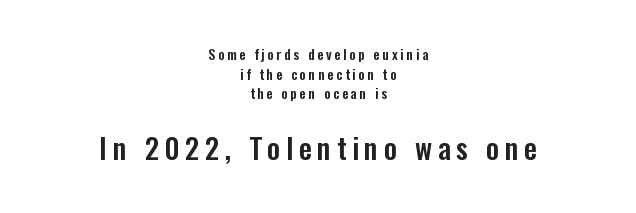
The later block is typeset at a bigger size than the earlier block. This sample has the flowing, uneven cadence of proportional lettering. Note: no serifs on the glyphs. Summary of vertical rhythm: regular, with standard interline spacing. In terms of posture, this sample is upright.
